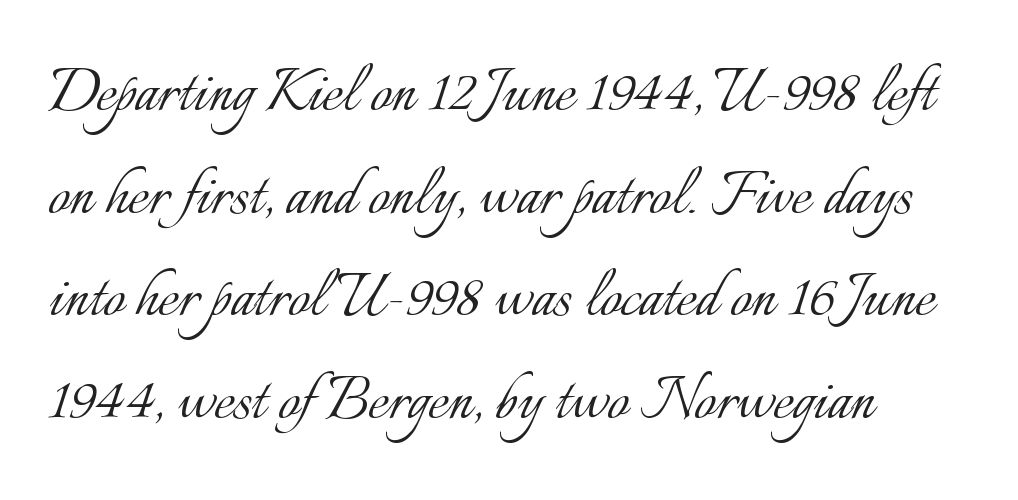
The image shows 76 px light type; set left-aligned, normal line spacing (1.35x), normal letter spacing, not underlined; low stroke contrast and a small x-height.
